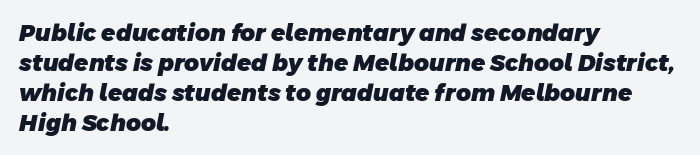
The string is rendered with underlining switched off. The vertical gap from one line to the next is medium. Where is the straight margin? On the left. Short note: letters normally spaced. These lines carry a lot of weight — the face is fully bold.
